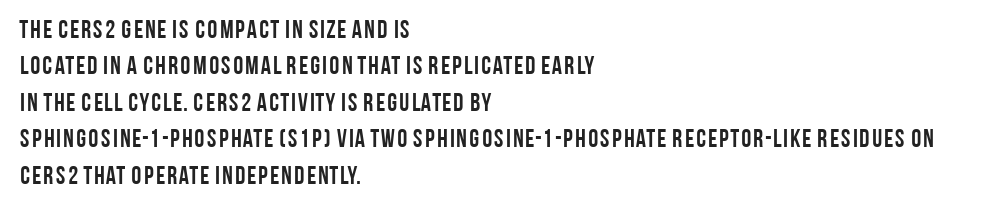
The letters are bold, with thick, heavy strokes. If you measured baseline to baseline, you'd find a middling distance. Posture: straight, roman, zero tilt. No word sits above an underline.
